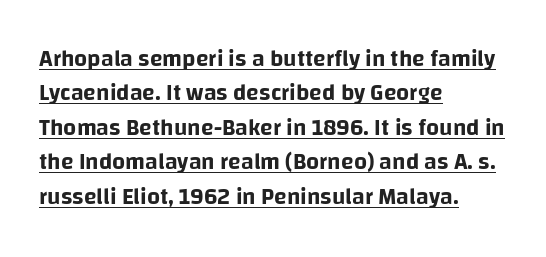
The image shows 23 px text type, upright; set left-aligned, normal line spacing (1.5x), normal letter spacing, underlined.
